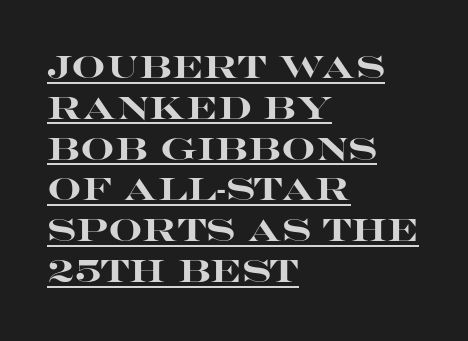
{"italic": "no", "bold": "yes", "weight": "heavy", "width": "wide", "stroke_contrast": "high", "x_height": "large", "monospaced": "no", "underline": "yes", "align": "left", "line_spacing": "normal", "line_spacing_ratio": 1.36, "letter_spacing": "normal", "letter_spacing_em": 0.0, "glyph_px": 30}
